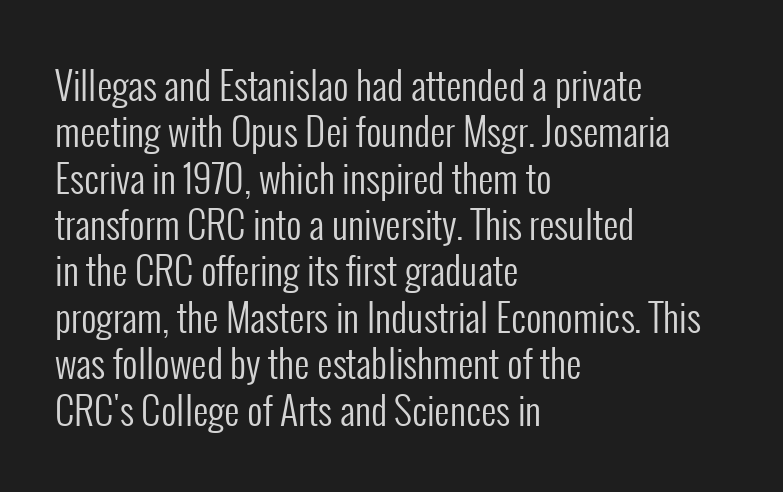
Proportional: the letters do not fall into vertical columns. Italic: no, the glyphs are upright roman. Each word holds together tightly as a unit, with standard inter-letter gaps. Descenders are the only things crossing below the line. Is the stroke heavy? The answer is a plain regular-or-lighter. The lines in this sample share a left origin and differ only in where they stop.
